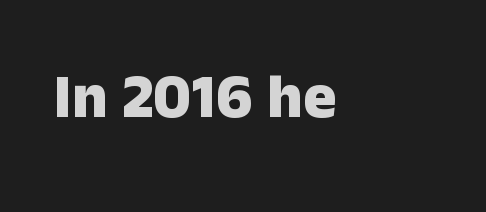
The image shows 62 px heavy sans-serif type, upright; set left-aligned, normal letter spacing, not underlined; low stroke contrast and a medium x-height.
